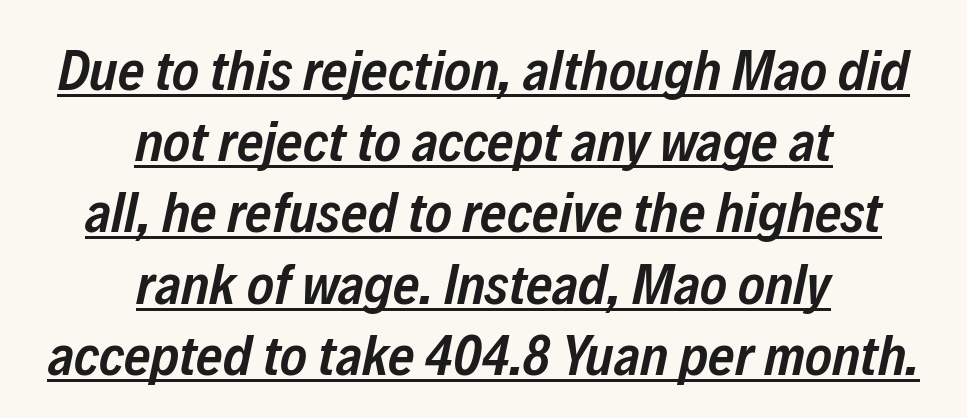
Q: Is the text bold? A: Semi-bold.
Q: Is the text italic (slanted)? A: Yes, it leans right by about 12 degrees.
Q: Is the text underlined? A: Yes.
Q: How is the paragraph aligned? A: Centered.
Q: Is the spacing between letters normal or unusually wide? A: Normal.
Q: Is the spacing between lines tight, normal or loose? A: Normal.
Q: Width (condensed, normal, or wide)? A: Condensed.
Q: Stroke contrast? A: Low.
Q: x-height? A: Medium.
Q: Monospaced? A: No.
